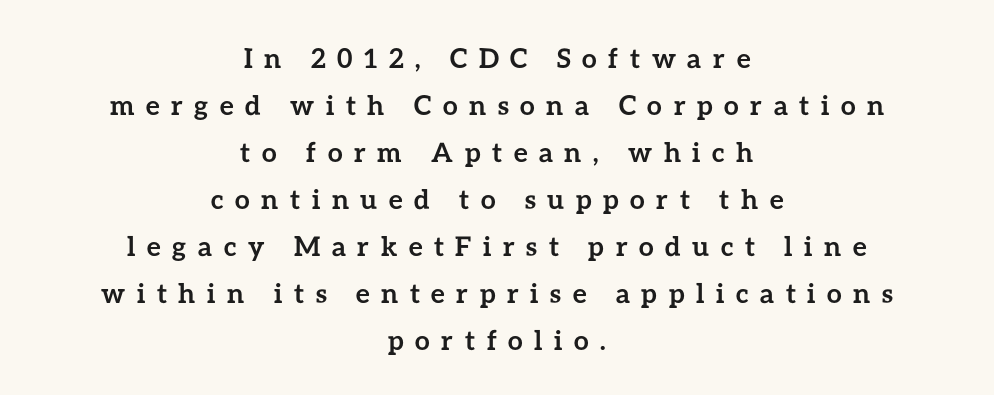
Does the lettering tilt? It doesn't — this is upright. Emphasis by weight is at full strength: bold. Alignment: centered. Descender tails drop into unmarked territory. The tracking jumps out immediately: characters are airy and widely separated.
